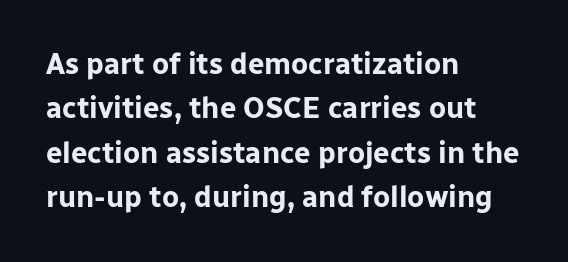
{"serif": "no", "italic": "no", "bold": "yes", "weight": "bold", "width": "normal", "stroke_contrast": "low", "x_height": "medium", "monospaced": "no", "underline": "no", "align": "left", "line_spacing": "normal", "line_spacing_ratio": 1.53, "letter_spacing": "normal", "letter_spacing_em": 0.0, "glyph_px": 29}
